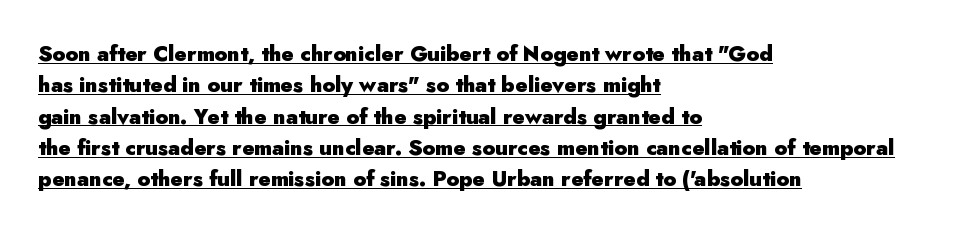
{"italic": "no", "bold": "yes", "underline": "yes", "align": "left", "line_spacing": "normal", "line_spacing_ratio": 1.49, "letter_spacing": "normal", "letter_spacing_em": 0.0, "glyph_px": 21}
